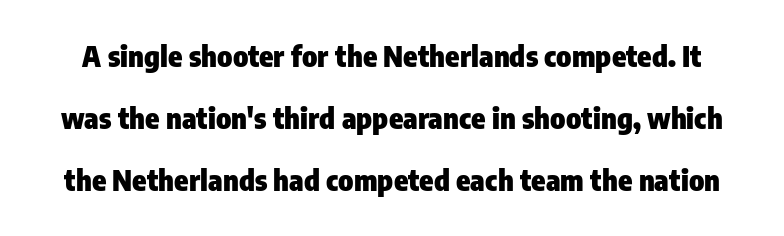
Interline gaps are noticeably wide in this sample. A dark, heavy texture on the line: the type is bold. Does the lettering tilt? It doesn't — this is upright. Typographically, this falls in the sans-serif category. The letterforms sit shoulder to shoulder at normal distance. Descender tails drop into unmarked territory.
